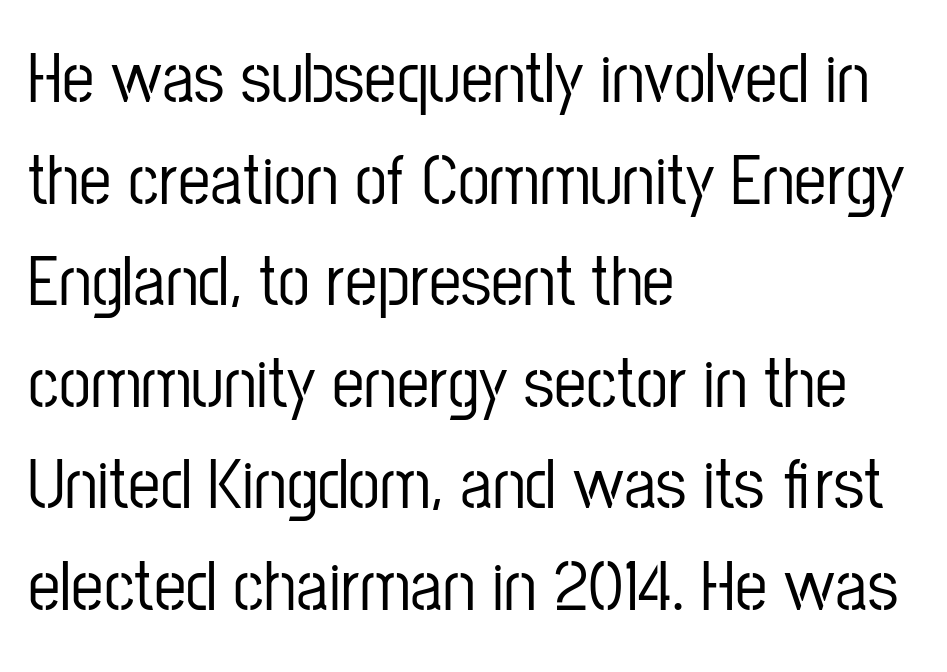
Q: Is the text italic (slanted)? A: No, it is upright.
Q: Is the typeface a serif or a sans-serif typeface? A: Sans-serif.
Q: Is the text underlined? A: No.
Q: How is the paragraph aligned? A: Left-aligned.
Q: Is the spacing between letters normal or unusually wide? A: Normal.
Q: Is the spacing between lines tight, normal or loose? A: Normal.
Q: Width (condensed, normal, or wide)? A: Condensed.
Q: Stroke contrast? A: Low.
Q: x-height? A: Medium.
Q: Monospaced? A: No.
